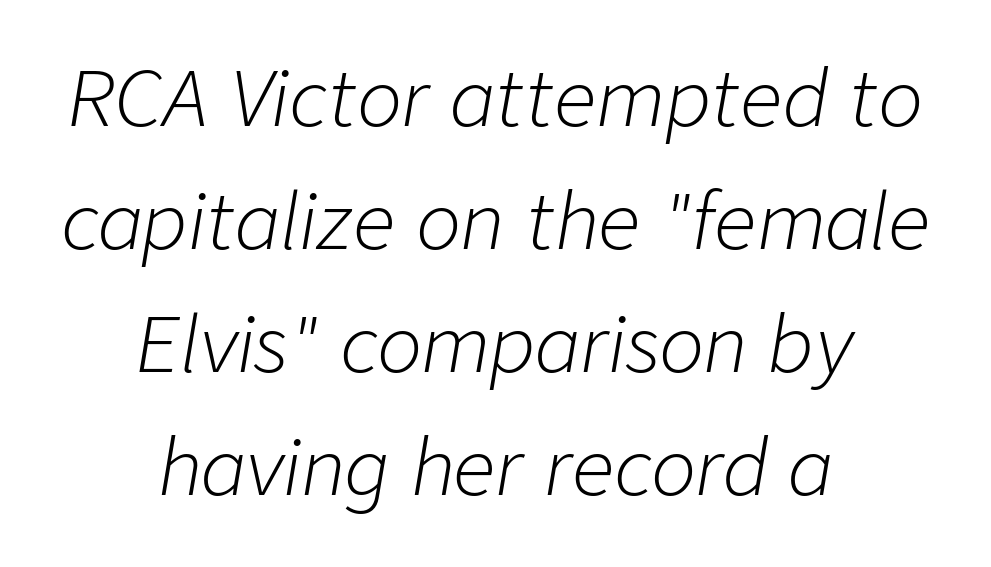
Think of a printed novel: that variable character pitch is what you see here. These lines keep a tight, regular rhythm from letter to letter. Both edges are ragged and mirror each other, which tells us the setting is centered. A clean baseline with only descenders dipping below it. These glyphs show unthickened strokes, regular width or finer. Observe the lean: these are italic letterforms.
